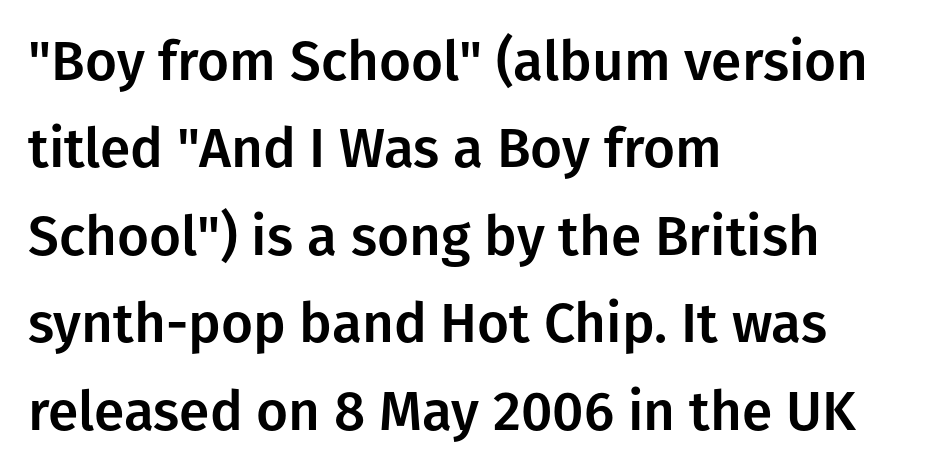
Q: Is the text italic (slanted)? A: No, it is upright.
Q: Is the typeface a serif or a sans-serif typeface? A: Sans-serif.
Q: Is the text underlined? A: No.
Q: How is the paragraph aligned? A: Left-aligned.
Q: Is the spacing between letters normal or unusually wide? A: Normal.
Q: Is the spacing between lines tight, normal or loose? A: Normal.
Q: Width (condensed, normal, or wide)? A: Normal.
Q: Stroke contrast? A: Low.
Q: x-height? A: Medium.
Q: Monospaced? A: No.
